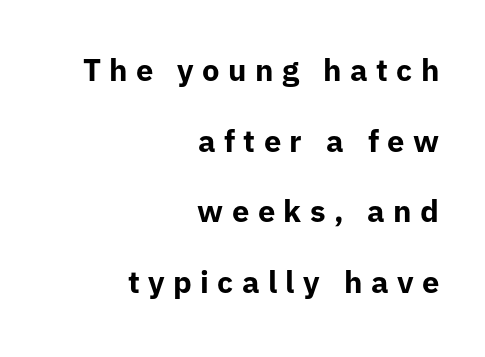
You can tell from the bare stems that sans-serif type was used. The sample has been set heavy, in full bold. Character widths vary here, with narrow letters taking less room than wide ones. Caption: multi-line text, flush right, ragged left. The string is rendered with underlining switched off.
